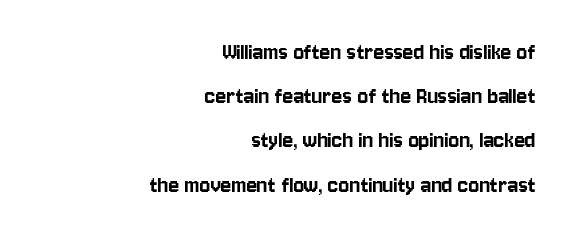
Characters remain perfectly vertical along every line. Words float on clear page, feet unadorned. Alignment: flush right. Each word holds together tightly as a unit, with standard inter-letter gaps.
